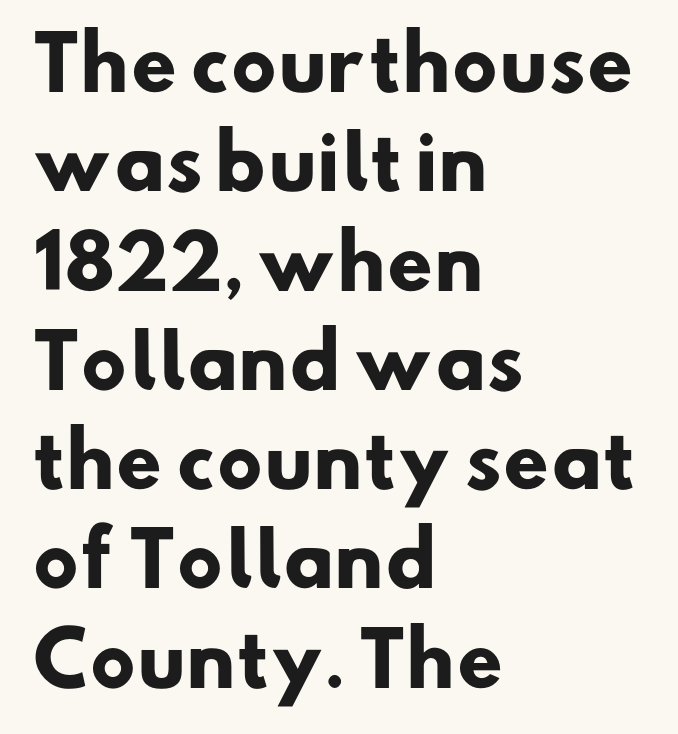
Q: Is the text bold? A: Yes.
Q: Is the typeface a serif or a sans-serif typeface? A: Sans-serif.
Q: Is the text underlined? A: No.
Q: How is the paragraph aligned? A: Left-aligned.
Q: Is the spacing between letters normal or unusually wide? A: Normal.
Q: Is the spacing between lines tight, normal or loose? A: Normal.
Q: Width (condensed, normal, or wide)? A: Normal.
Q: Stroke contrast? A: Low.
Q: x-height? A: Small.
Q: Monospaced? A: No.
